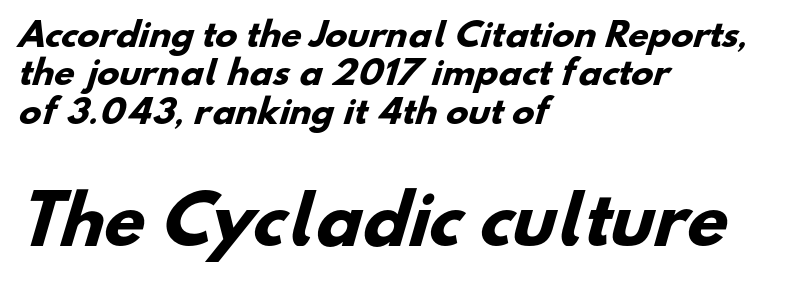
Each letter keeps its own natural width here, so spacing adapts to shape. I'd call this a sans setting — the letters go barefoot. The face used here has the dense, thick strokes of a bold. The string is rendered with underlining switched off.
